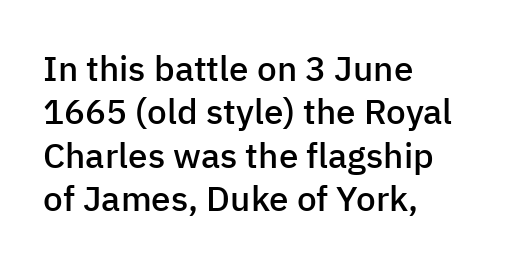
Characters follow at the spacing the type designer built in. Every letter is mildly thick-stroked: semibold rather than bold. Italic? Not at all — the glyphs are vertical. Nothing sits at the stroke ends, so this counts as sans-serif. Bare-footed words on every line. The lines in this sample share a left origin and differ only in where they stop.
